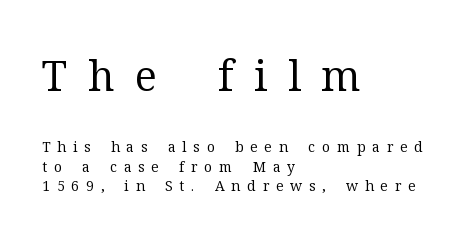
{"serif": "yes", "italic": "no", "bold": "no", "weight": "regular", "width": "normal", "stroke_contrast": "medium", "x_height": "medium", "monospaced": "no", "underline": "no", "align": "left", "line_spacing": "normal", "line_spacing_ratio": 1.41, "letter_spacing": "wide", "letter_spacing_em": 0.49, "larger_block": "first", "size_ratio": 3.0, "glyph_px": 42}
